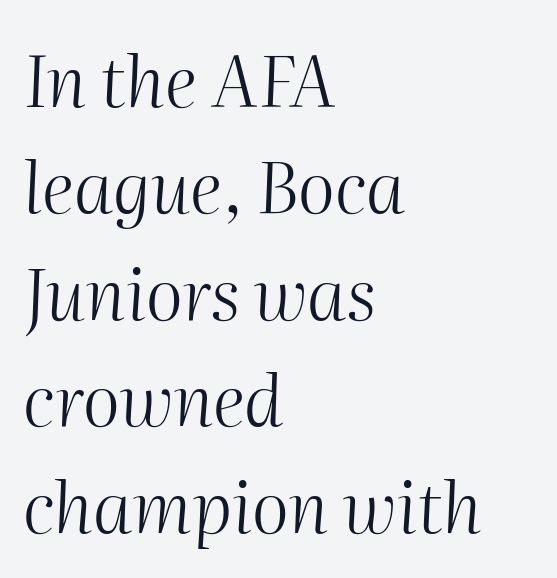
The image shows 71 px light type, italic (leaning right); set left-aligned, normal line spacing (1.5x), normal letter spacing, not underlined; medium stroke contrast and a medium x-height.
